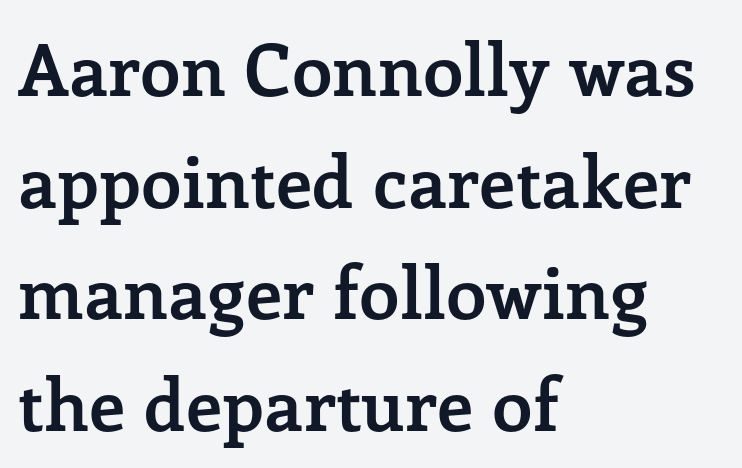
Q: Is the text bold? A: Yes.
Q: Is the text italic (slanted)? A: No, it is upright.
Q: Is the typeface a serif or a sans-serif typeface? A: Serif.
Q: Is the text underlined? A: No.
Q: How is the paragraph aligned? A: Left-aligned.
Q: Is the spacing between letters normal or unusually wide? A: Normal.
Q: Is the spacing between lines tight, normal or loose? A: Normal.
Q: Width (condensed, normal, or wide)? A: Normal.
Q: Stroke contrast? A: Low.
Q: x-height? A: Medium.
Q: Monospaced? A: No.
